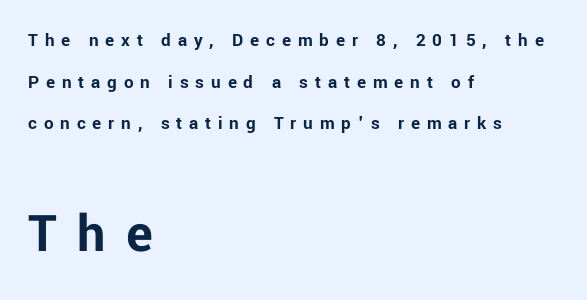
The image shows 56 px bold sans-serif type, upright; set left-aligned, loose line spacing (2.19x), unusually wide letter spacing (+0.36 em), not underlined; the second (bottom) block is 2.95x larger; low stroke contrast and a medium x-height.
